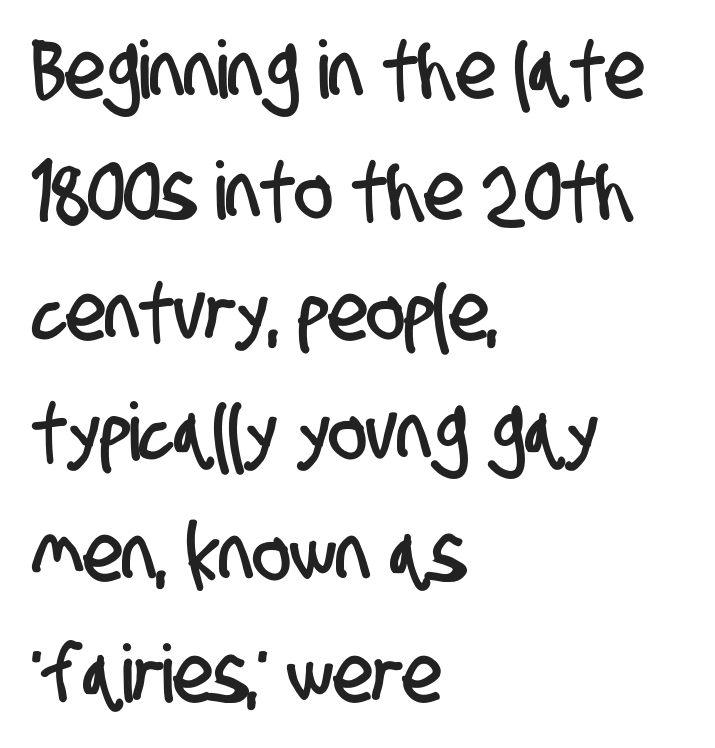
The image shows 80 px condensed sans-serif type; set left-aligned, normal line spacing (1.51x), normal letter spacing, not underlined; low stroke contrast and a large x-height.
